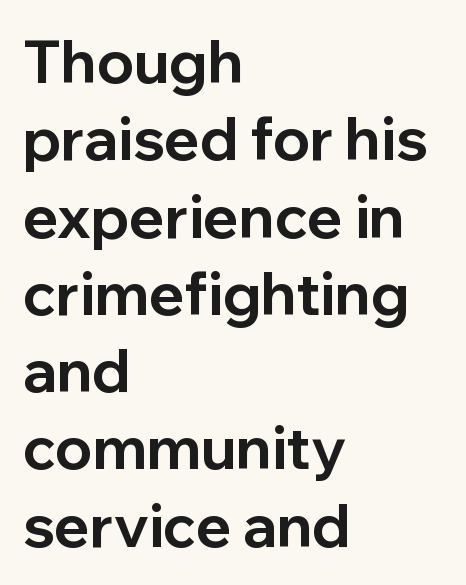
The image shows 59 px bold sans-serif type, upright; set left-aligned, normal line spacing (1.31x), normal letter spacing, not underlined; low stroke contrast and a medium x-height.
